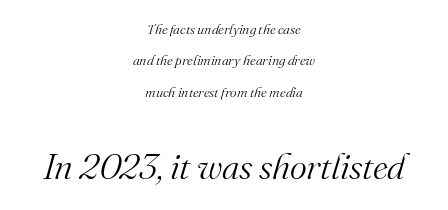
Q: Is the text bold? A: No.
Q: Is the text italic (slanted)? A: Yes, it leans right by about 16 degrees.
Q: Is the typeface a serif or a sans-serif typeface? A: Serif.
Q: Is the text underlined? A: No.
Q: How is the paragraph aligned? A: Centered.
Q: Is the spacing between letters normal or unusually wide? A: Normal.
Q: Is the spacing between lines tight, normal or loose? A: Loose.
Q: Which block of text is set in a larger size, the first (top) or the second (bottom)? A: The second (bottom) one.
Q: Width (condensed, normal, or wide)? A: Normal.
Q: Stroke contrast? A: Medium.
Q: x-height? A: Small.
Q: Monospaced? A: No.
